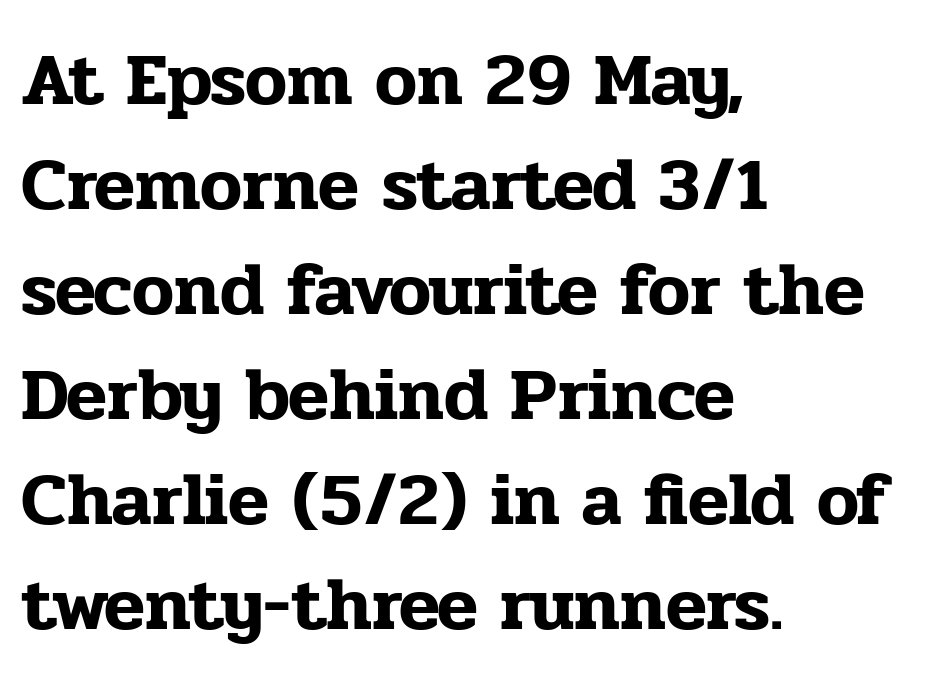
Q: Is the text italic (slanted)? A: No, it is upright.
Q: Is the typeface a serif or a sans-serif typeface? A: Serif.
Q: Is the text underlined? A: No.
Q: How is the paragraph aligned? A: Left-aligned.
Q: Is the spacing between letters normal or unusually wide? A: Normal.
Q: Is the spacing between lines tight, normal or loose? A: Normal.
Q: Width (condensed, normal, or wide)? A: Normal.
Q: Stroke contrast? A: Low.
Q: x-height? A: Medium.
Q: Monospaced? A: No.
